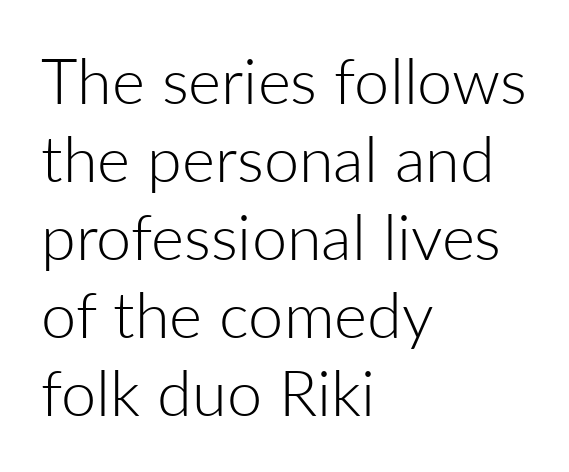
The image shows 63 px light sans-serif type, upright; set left-aligned, line spacing 1.24x, normal letter spacing, not underlined; low stroke contrast and a medium x-height.
